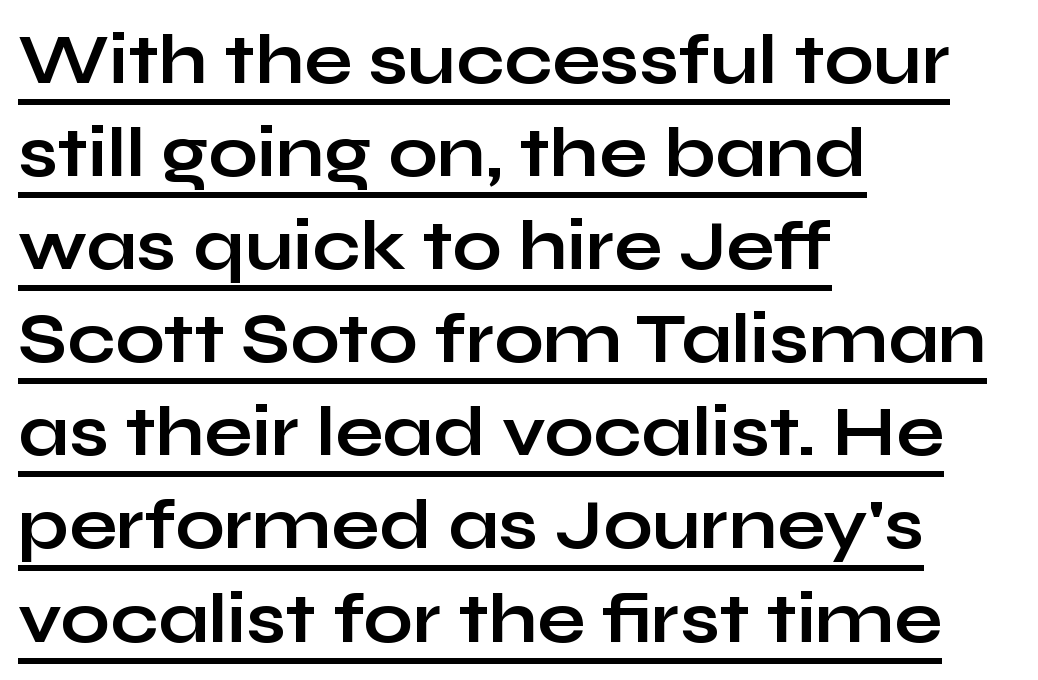
{"serif": "no", "italic": "no", "bold": "yes", "weight": "bold", "width": "wide", "stroke_contrast": "low", "x_height": "medium", "monospaced": "no", "underline": "yes", "align": "left", "line_spacing": "normal", "line_spacing_ratio": 1.33, "letter_spacing": "normal", "letter_spacing_em": 0.0, "glyph_px": 70}
